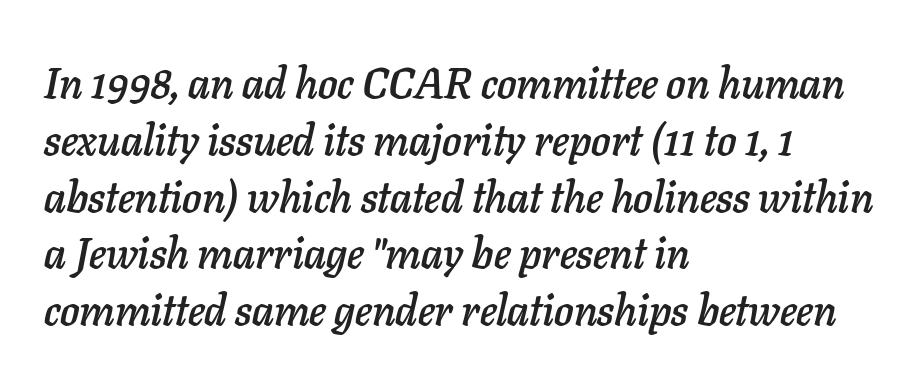
Q: Is the text italic (slanted)? A: Yes, it leans right by about 11 degrees.
Q: Is the text underlined? A: No.
Q: How is the paragraph aligned? A: Left-aligned.
Q: Is the spacing between letters normal or unusually wide? A: Normal.
Q: Is the spacing between lines tight, normal or loose? A: Normal.
Q: Width (condensed, normal, or wide)? A: Normal.
Q: Stroke contrast? A: Low.
Q: x-height? A: Medium.
Q: Monospaced? A: No.
